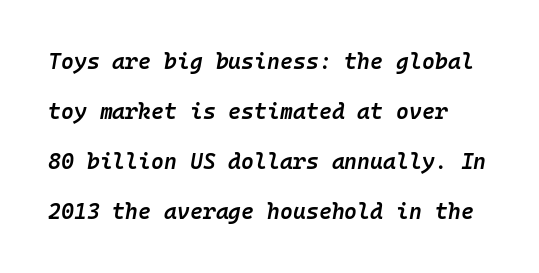
{"italic": "yes", "lean": "right", "slant_degrees": 10, "bold": "semi", "underline": "no", "line_spacing": "loose", "line_spacing_ratio": 2.27, "letter_spacing": "normal", "letter_spacing_em": 0.0, "glyph_px": 22}
